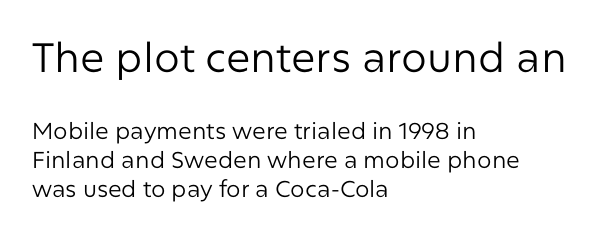
Q: Is the text bold? A: No.
Q: Is the text italic (slanted)? A: No, it is upright.
Q: Is the typeface a serif or a sans-serif typeface? A: Sans-serif.
Q: Is the text underlined? A: No.
Q: How is the paragraph aligned? A: Left-aligned.
Q: Is the spacing between letters normal or unusually wide? A: Normal.
Q: Is the spacing between lines tight, normal or loose? A: Normal.
Q: Which block of text is set in a larger size, the first (top) or the second (bottom)? A: The first (top) one.
Q: Width (condensed, normal, or wide)? A: Normal.
Q: Stroke contrast? A: Low.
Q: x-height? A: Medium.
Q: Monospaced? A: No.
